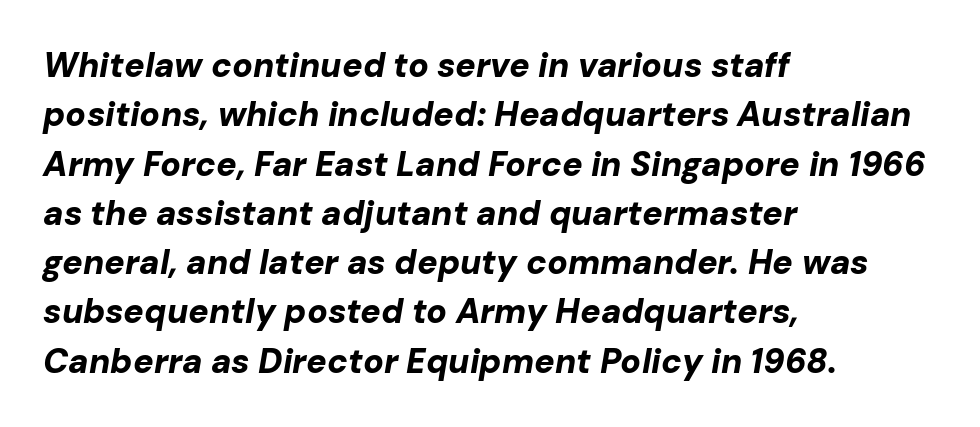
{"italic": "yes", "lean": "right", "slant_degrees": 10, "bold": "yes", "weight": "bold", "width": "normal", "stroke_contrast": "low", "x_height": "medium", "monospaced": "no", "underline": "no", "align": "left", "line_spacing": "normal", "line_spacing_ratio": 1.45, "letter_spacing": "normal", "letter_spacing_em": 0.0, "glyph_px": 34}
